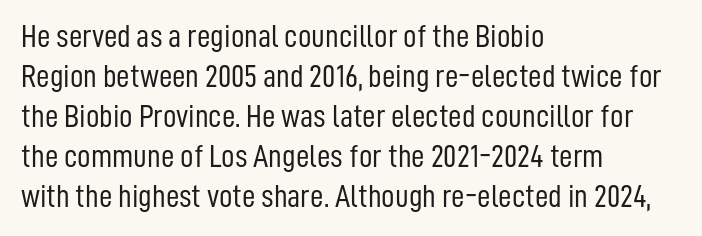
The image shows 33 px light, condensed sans-serif type, upright; set left-aligned, line spacing 1.21x, normal letter spacing, not underlined; low stroke contrast and a medium x-height.
